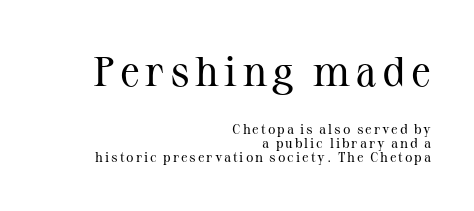
Q: Is the text bold? A: No.
Q: Is the text italic (slanted)? A: No, it is upright.
Q: Is the typeface a serif or a sans-serif typeface? A: Serif.
Q: Is the text underlined? A: No.
Q: How is the paragraph aligned? A: Right-aligned.
Q: Is the spacing between lines tight, normal or loose? A: Tight.
Q: Which block of text is set in a larger size, the first (top) or the second (bottom)? A: The first (top) one.
Q: Width (condensed, normal, or wide)? A: Normal.
Q: Stroke contrast? A: Medium.
Q: x-height? A: Medium.
Q: Monospaced? A: No.
